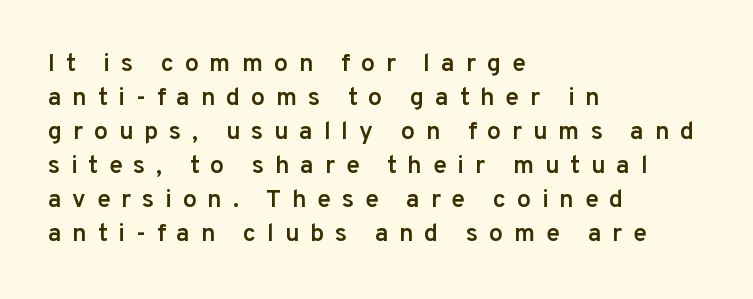
{"italic": "no", "bold": "semi", "underline": "no", "align": "left", "line_spacing": "normal", "line_spacing_ratio": 1.36, "letter_spacing": "wide", "letter_spacing_em": 0.43, "glyph_px": 25}
